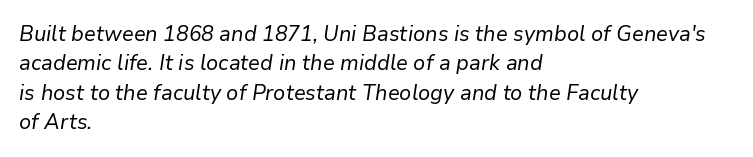
Q: Is the text bold? A: No.
Q: Is the text italic (slanted)? A: Yes, it leans right by about 9 degrees.
Q: Is the text underlined? A: No.
Q: How is the paragraph aligned? A: Left-aligned.
Q: Is the spacing between letters normal or unusually wide? A: Normal.
Q: Is the spacing between lines tight, normal or loose? A: Normal.
